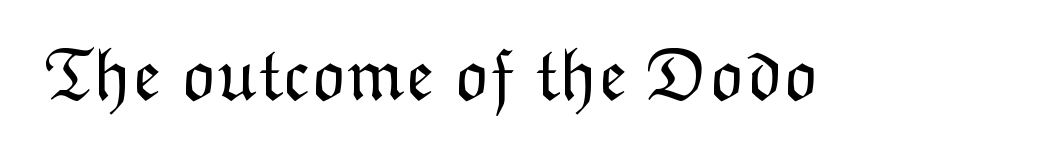
The image shows 75 px light type, upright; set normal letter spacing, not underlined; low stroke contrast and a medium x-height.
